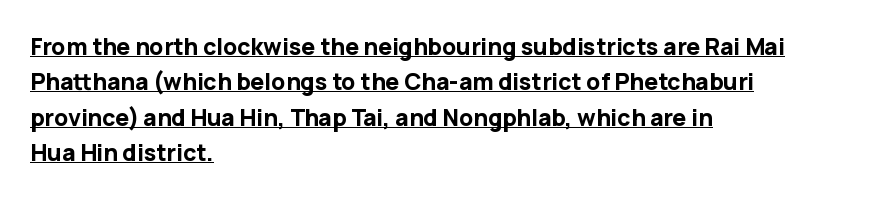
Tall strokes in this sample are plumb rather than angled. A classic flush-left, rag-right setting is used for this passage. Descenders here cross a horizontal rule under the line. The gaps between neighbouring characters are ordinary and unremarkable.
